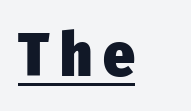
Is this a fixed-width face? No — the glyphs have proportional, varying widths. As a designer I'd log this as weight 700, bold. Somebody hit Ctrl+U on this one — the words are underlined. The rendering shows plain stroke endings on the letterforms — a sans-serif design. Notice how the stems are strictly vertical — no italics here.
